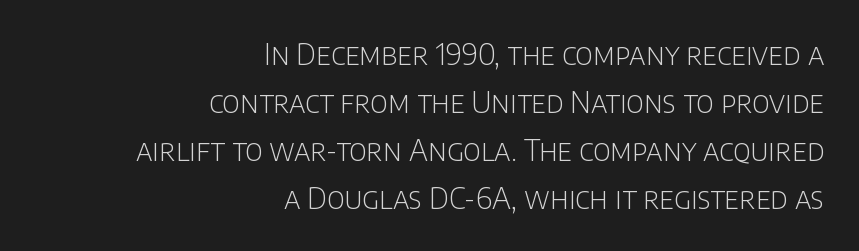
Tall strokes in this sample are plumb rather than angled. A sans-serif font was chosen for this passage. A bare baseline throughout the passage. The rows are spaced the way most documents space them.
